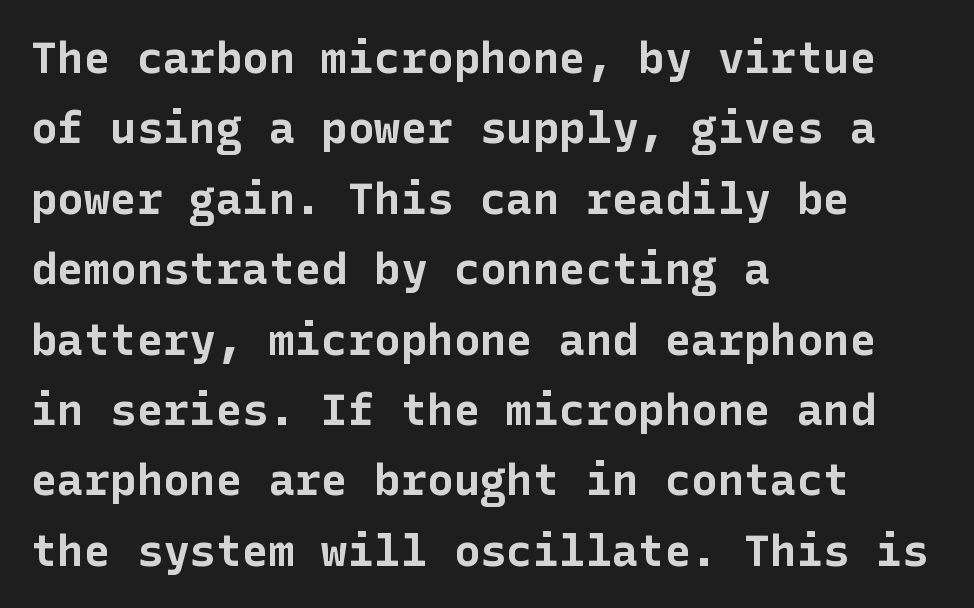
The strokes are fattened all the way to bold. The rendering shows plain stroke endings on the letterforms — a sans-serif design. Is there any slant? The stems are plumb. A bare baseline throughout the passage.
